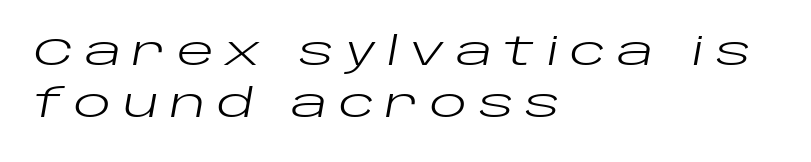
The image shows 39 px regular-weight, wide type, italic (leaning right); set left-aligned, normal line spacing (1.34x), unusually wide letter spacing (+0.28 em), not underlined; low stroke contrast and a large x-height.
